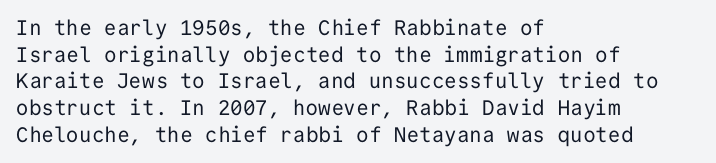
{"italic": "no", "bold": "no", "underline": "no", "align": "left", "line_spacing": "normal", "line_spacing_ratio": 1.27, "letter_spacing": "normal", "letter_spacing_em": 0.0, "glyph_px": 21}
